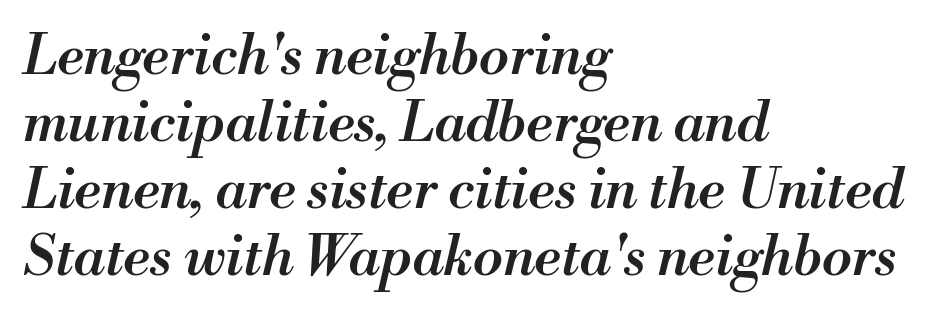
The image shows 55 px semibold type, italic (leaning right); set left-aligned, line spacing 1.22x, normal letter spacing, not underlined; medium stroke contrast and a small x-height.
